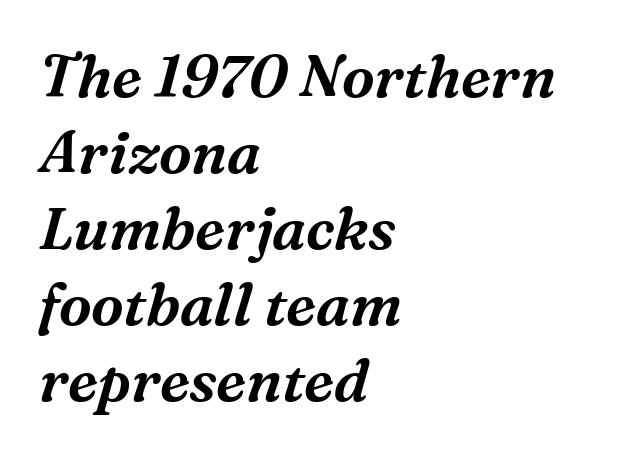
The image shows 59 px serif type, italic (leaning right); set left-aligned, normal line spacing (1.29x), normal letter spacing, not underlined; medium stroke contrast and a medium x-height.
